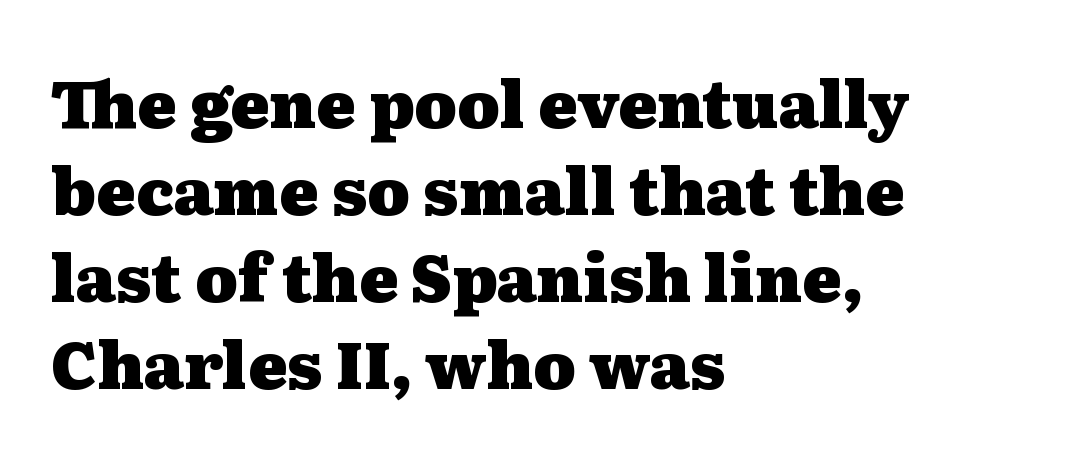
The image shows 65 px heavy, wide serif type, upright; set left-aligned, normal line spacing (1.34x), normal letter spacing, not underlined; medium stroke contrast and a medium x-height.
